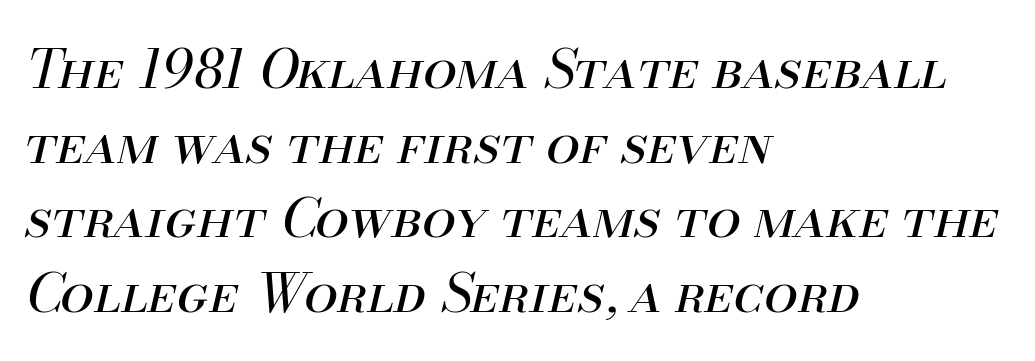
Q: Is the text bold? A: No.
Q: Is the text italic (slanted)? A: Yes, it leans right by about 13 degrees.
Q: Is the text underlined? A: No.
Q: How is the paragraph aligned? A: Left-aligned.
Q: Is the spacing between letters normal or unusually wide? A: Normal.
Q: Is the spacing between lines tight, normal or loose? A: Normal.
Q: Width (condensed, normal, or wide)? A: Normal.
Q: Stroke contrast? A: Medium.
Q: x-height? A: Small.
Q: Monospaced? A: No.
